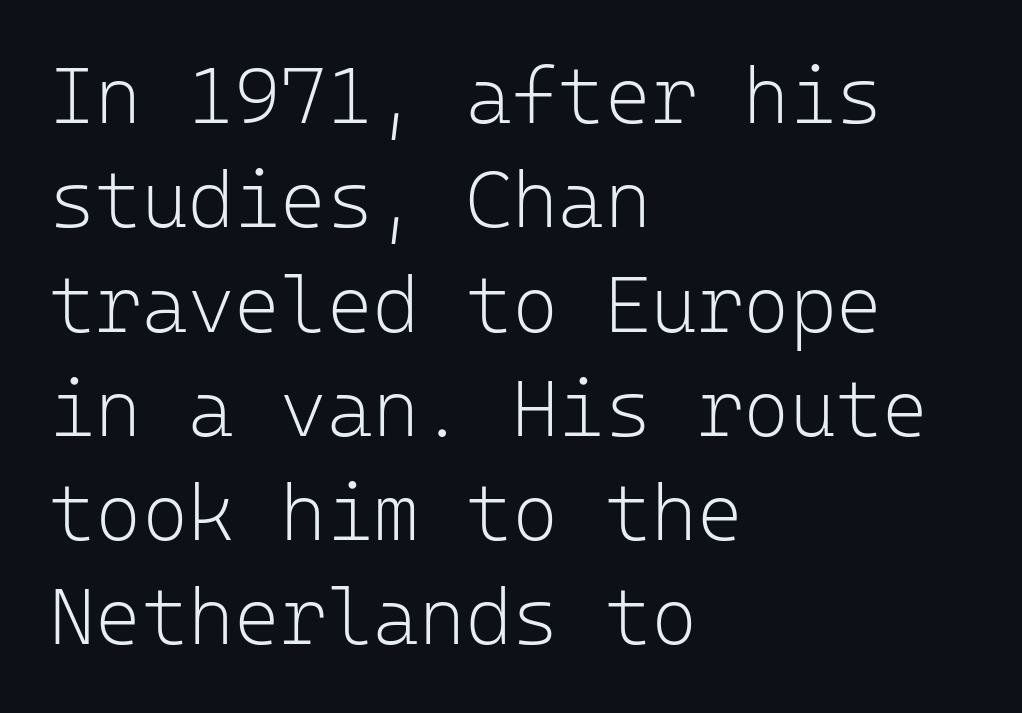
{"serif": "no", "italic": "no", "bold": "no", "weight": "light", "width": "normal", "stroke_contrast": "low", "x_height": "medium", "monospaced": "yes", "underline": "no", "align": "left", "line_spacing": "normal", "line_spacing_ratio": 1.32, "letter_spacing": "normal", "letter_spacing_em": 0.0, "glyph_px": 79}
